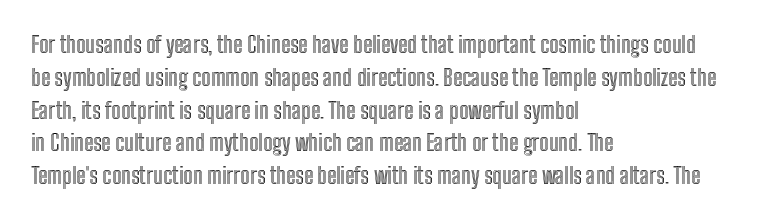
{"italic": "no", "underline": "no", "align": "left", "line_spacing": "normal", "line_spacing_ratio": 1.49, "letter_spacing": "normal", "letter_spacing_em": 0.0, "glyph_px": 22}
